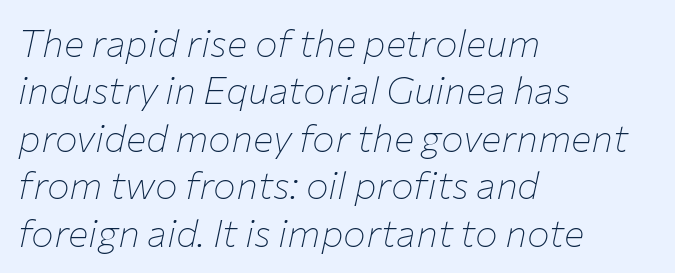
Note the varied advance widths — an 'i' is clearly narrower than an 'm'. Alignment: flush left. No word sits above an underline. The passage shown has conventional tracking throughout.
